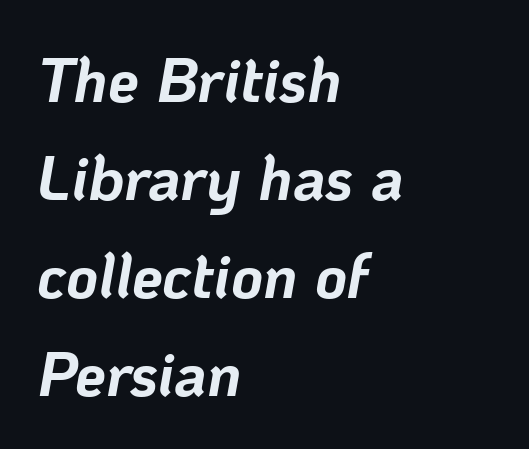
Left-aligned paragraph, ragged on the right. Bold? Absolutely — the strokes are thick and heavy. Proportional: the letters do not fall into vertical columns. Words float on clear page, feet unadorned. These lines were composed using italics.
